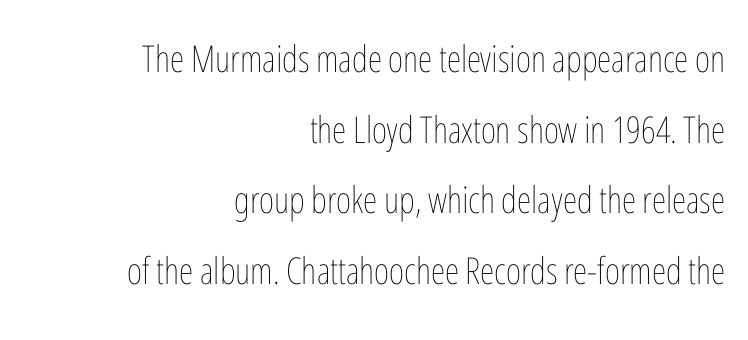
Ink coverage per letter is moderate at most. When letters stand straight like this, we call the style roman or upright. Horizontally, the lines are justified to the trailing edge only. This rendering features lettering with no underline.
